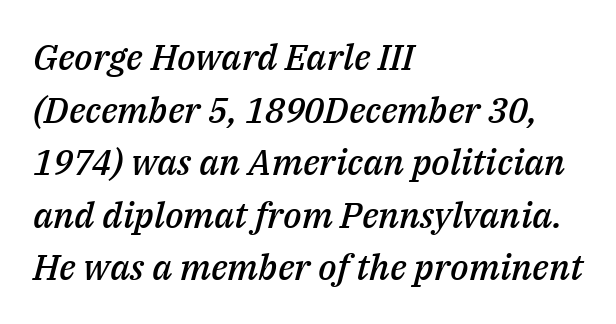
{"italic": "yes", "lean": "right", "slant_degrees": 14, "bold": "semi", "weight": "semibold", "width": "normal", "stroke_contrast": "medium", "x_height": "medium", "monospaced": "no", "underline": "no", "align": "left", "line_spacing": "normal", "line_spacing_ratio": 1.46, "letter_spacing": "normal", "letter_spacing_em": 0.0, "glyph_px": 36}
